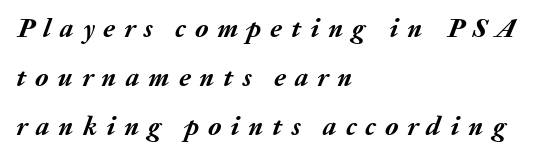
Q: Is the text bold? A: Yes.
Q: Is the text italic (slanted)? A: Yes, it leans right by about 20 degrees.
Q: Is the text underlined? A: No.
Q: How is the paragraph aligned? A: Left-aligned.
Q: Is the spacing between letters normal or unusually wide? A: Unusually wide.
